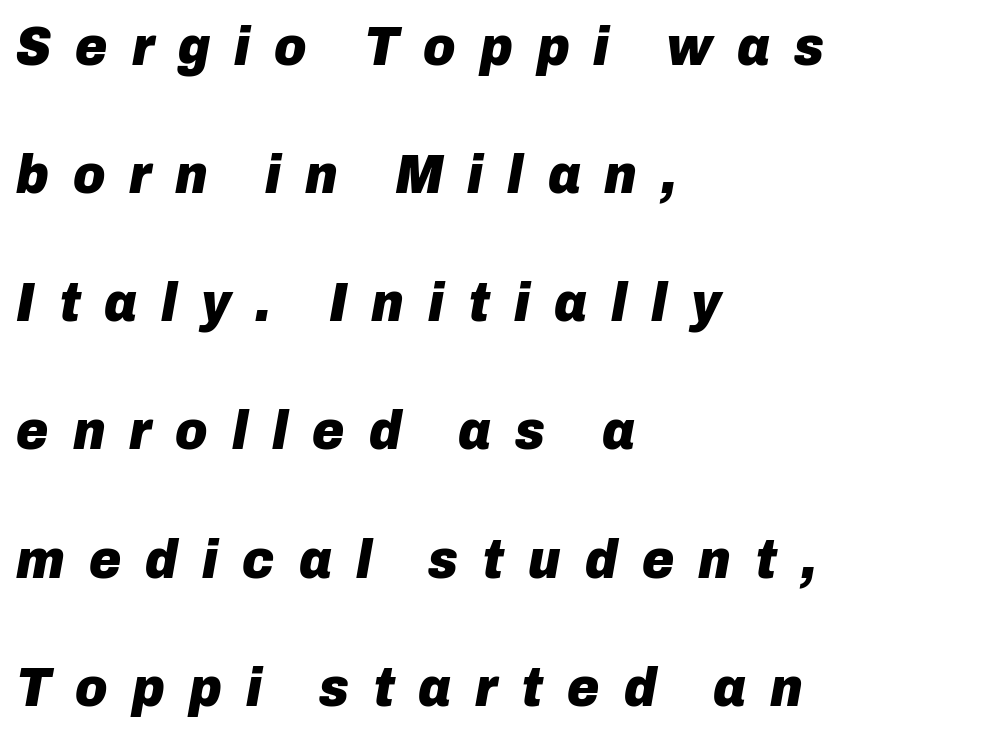
Is this a fixed-width face? No — the glyphs have proportional, varying widths. The lines are quadded left. Bold? Absolutely — the strokes are thick and heavy. Unmarked baselines from the first word to the last. Short note: letters widely spaced.
